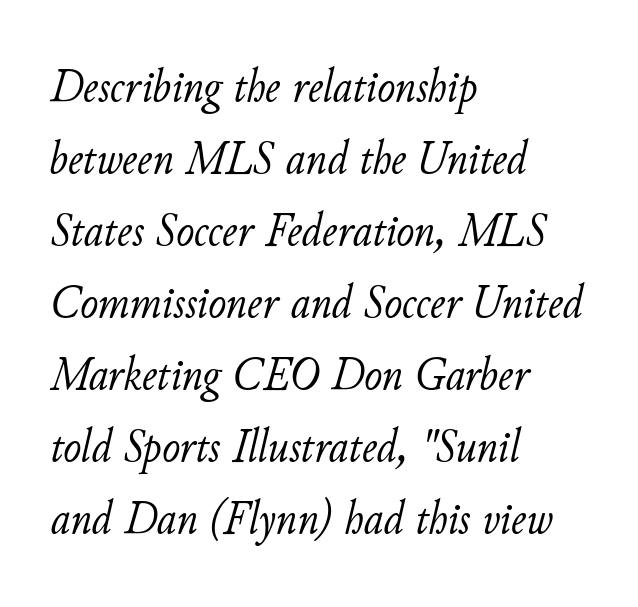
The image shows 48 px light type, italic (leaning right); set left-aligned, normal line spacing (1.5x), normal letter spacing, not underlined; low stroke contrast and a small x-height.
